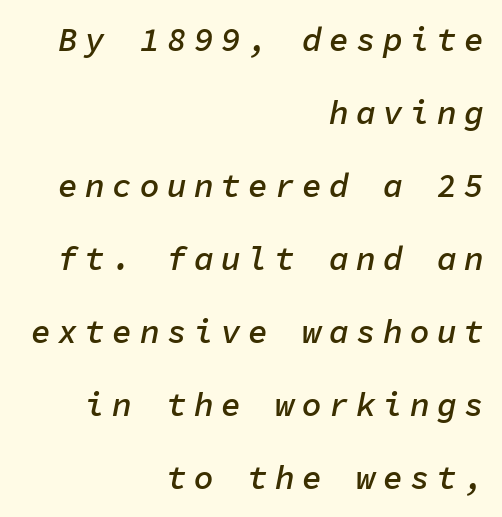
Q: Is the text bold? A: Semi-bold.
Q: Is the text italic (slanted)? A: Yes, it leans right by about 11 degrees.
Q: Is the text underlined? A: No.
Q: How is the paragraph aligned? A: Right-aligned.
Q: Is the spacing between letters normal or unusually wide? A: Unusually wide.
Q: Is the spacing between lines tight, normal or loose? A: Loose.
Q: Width (condensed, normal, or wide)? A: Normal.
Q: Stroke contrast? A: Low.
Q: x-height? A: Medium.
Q: Monospaced? A: Yes.
